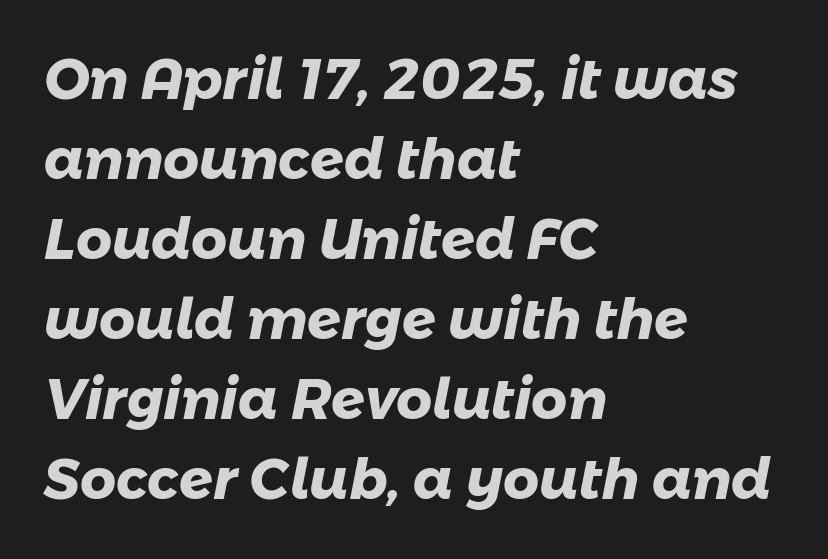
What kind of face is this? One without serifs — a sans. Each glyph is drawn with heavy, bold strokes. Varying glyph widths throughout — classic text-font behaviour. Words appear dense and cohesive because spacing is normal.
